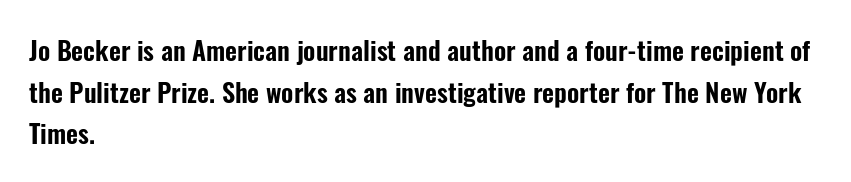
Q: Is the text italic (slanted)? A: No, it is upright.
Q: Is the text underlined? A: No.
Q: How is the paragraph aligned? A: Left-aligned.
Q: Is the spacing between letters normal or unusually wide? A: Normal.
Q: Is the spacing between lines tight, normal or loose? A: Normal.
